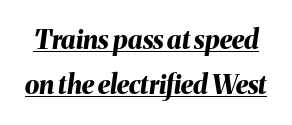
{"italic": "yes", "lean": "right", "slant_degrees": 8, "bold": "yes", "underline": "yes", "line_spacing_ratio": 1.73, "letter_spacing": "normal", "letter_spacing_em": 0.0, "glyph_px": 26}
